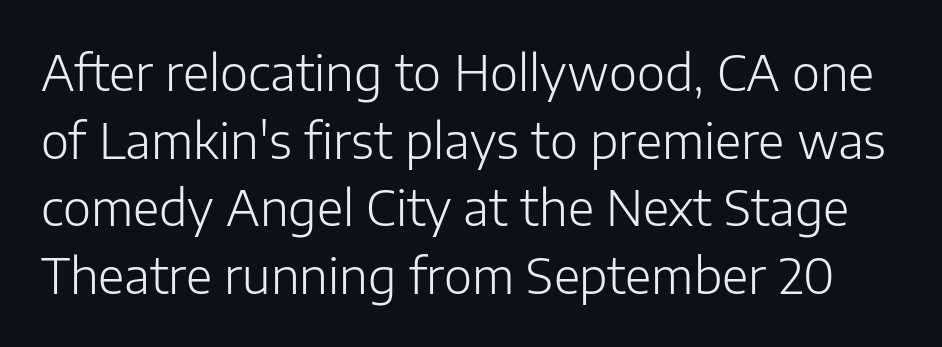
{"serif": "no", "italic": "no", "bold": "no", "weight": "light", "width": "normal", "stroke_contrast": "low", "x_height": "medium", "monospaced": "no", "underline": "no", "line_spacing": "normal", "line_spacing_ratio": 1.41, "letter_spacing": "normal", "letter_spacing_em": 0.0, "glyph_px": 48}
